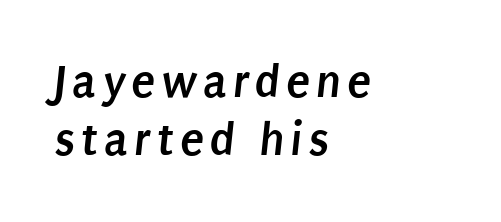
{"serif": "no", "bold": "yes", "weight": "semibold", "width": "condensed", "stroke_contrast": "low", "x_height": "large", "monospaced": "no", "underline": "no", "align": "left", "line_spacing_ratio": 1.18, "glyph_px": 49}
